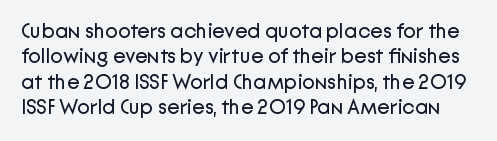
Vertical stems look standard width or narrower in stroke. This sample uses plain, unmodified letter spacing. Words float on clear page, feet unadorned. You can tell it's not italic because the verticals are truly vertical.
